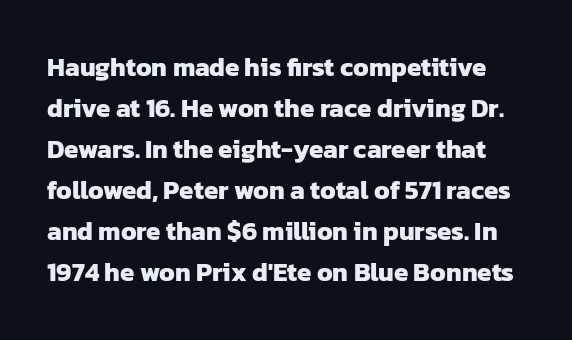
Q: Is the text bold? A: Yes.
Q: Is the text underlined? A: No.
Q: Is the spacing between letters normal or unusually wide? A: Normal.
Q: Is the spacing between lines tight, normal or loose? A: Normal.
